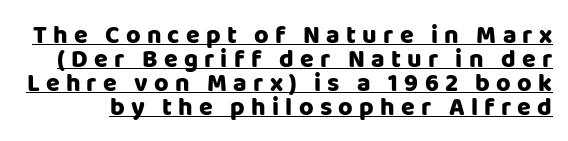
Every stem runs plumb, perpendicular to the baseline. Caption: lettering with a line underneath. This block would grow much taller if given ordinary leading; it's compressed now. Short note: letters widely spaced. The characters look thick and weighty, a clear bold.
